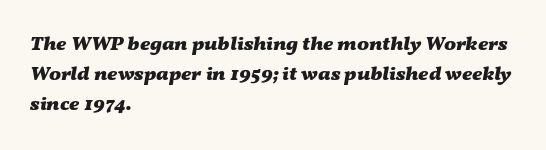
The image shows 20 px bold type, italic (leaning right); set left-aligned, normal line spacing (1.51x), normal letter spacing, not underlined.
